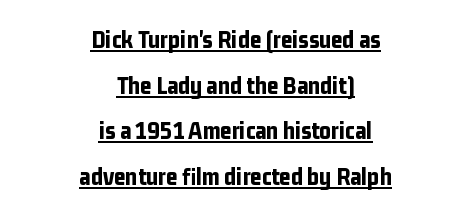
{"italic": "no", "bold": "yes", "underline": "yes", "align": "center", "line_spacing_ratio": 1.83, "letter_spacing": "normal", "letter_spacing_em": 0.0, "glyph_px": 25}
